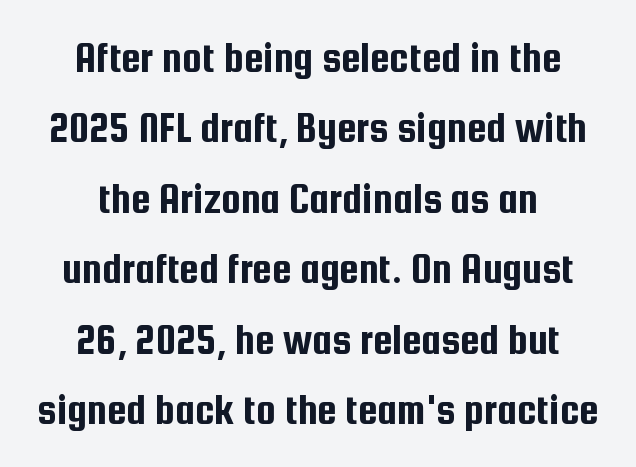
The image shows 44 px condensed sans-serif type, upright; set normal line spacing (1.6x), normal letter spacing, not underlined; low stroke contrast and a medium x-height.
